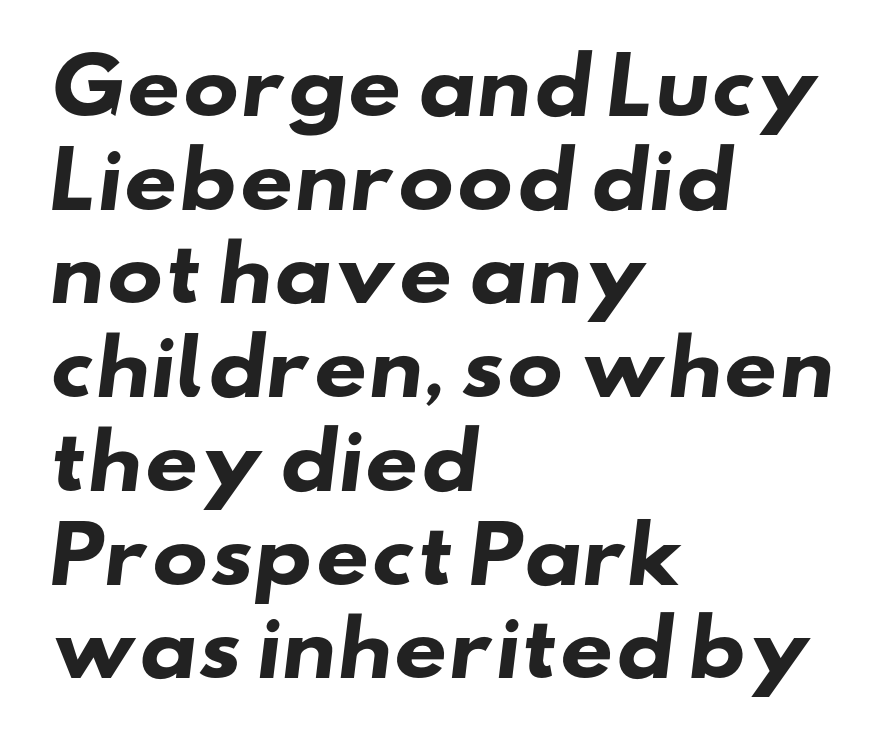
{"serif": "no", "bold": "yes", "weight": "heavy", "width": "wide", "stroke_contrast": "low", "x_height": "small", "monospaced": "no", "underline": "no", "align": "left", "line_spacing": "normal", "line_spacing_ratio": 1.25, "letter_spacing": "normal", "letter_spacing_em": 0.0, "glyph_px": 75}
